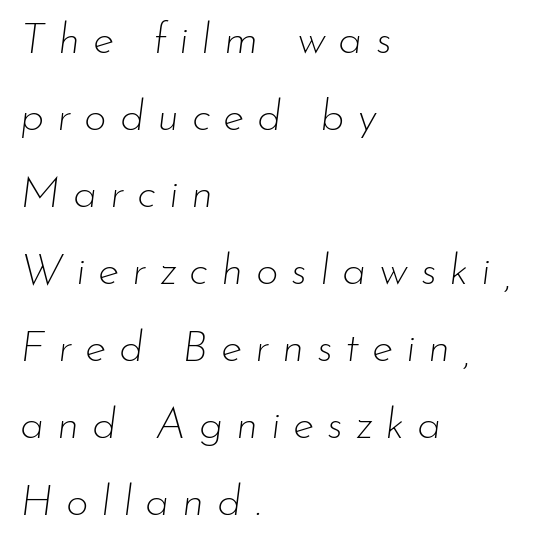
The image shows 44 px thin type, italic (leaning right); set left-aligned, line spacing 1.75x, unusually wide letter spacing (+0.29 em), not underlined; low stroke contrast and a small x-height.
